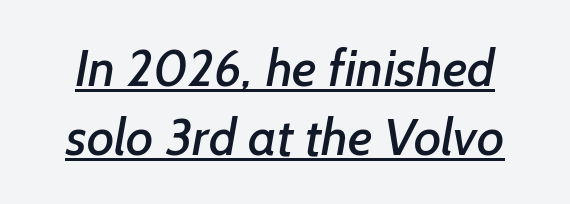
{"serif": "no", "width": "normal", "stroke_contrast": "low", "x_height": "medium", "monospaced": "no", "underline": "yes", "line_spacing": "normal", "line_spacing_ratio": 1.33, "letter_spacing": "normal", "letter_spacing_em": 0.0, "glyph_px": 52}
